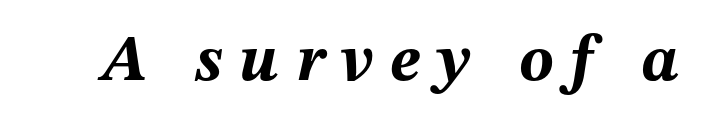
{"italic": "yes", "lean": "right", "slant_degrees": 12, "bold": "yes", "weight": "bold", "width": "normal", "stroke_contrast": "medium", "x_height": "medium", "monospaced": "no", "underline": "no", "letter_spacing": "wide", "letter_spacing_em": 0.26, "glyph_px": 65}
